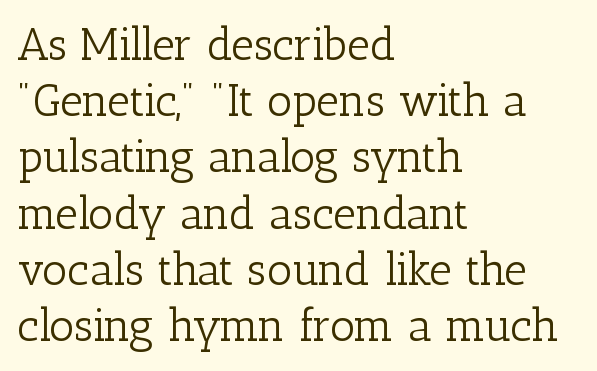
{"serif": "yes", "italic": "no", "bold": "no", "weight": "light", "width": "normal", "stroke_contrast": "low", "x_height": "medium", "monospaced": "no", "underline": "no", "align": "left", "line_spacing": "normal", "line_spacing_ratio": 1.25, "letter_spacing": "normal", "letter_spacing_em": 0.0, "glyph_px": 45}
